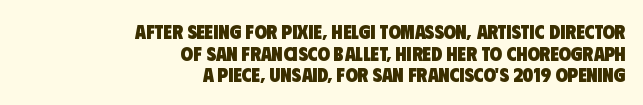
Q: Is the text bold? A: Yes.
Q: Is the text underlined? A: No.
Q: How is the paragraph aligned? A: Right-aligned.
Q: Is the spacing between letters normal or unusually wide? A: Normal.
Q: Is the spacing between lines tight, normal or loose? A: Tight.
